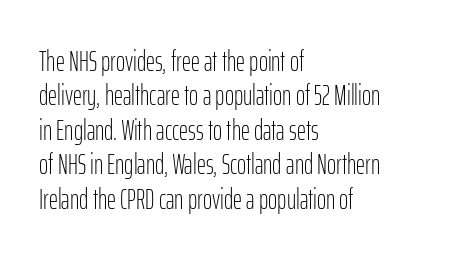
The passage shown has conventional tracking throughout. Notice how the passage keeps a crisp vertical edge on the left only. A typesetter would call this proportional, since set widths differ per character. You can tell it's not italic because the verticals are truly vertical. Think standard paragraph weight, or any step lighter than that.
